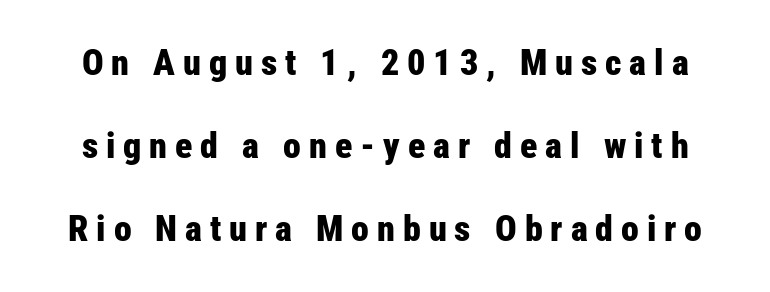
This sample uses a sans-serif face. The letters are bold, with thick, heavy strokes. These lines are rendered in a variable-pitch font. This rendering features lettering with no underline. Ascenders rise straight up at ninety degrees. Vertical spacing — loose.
